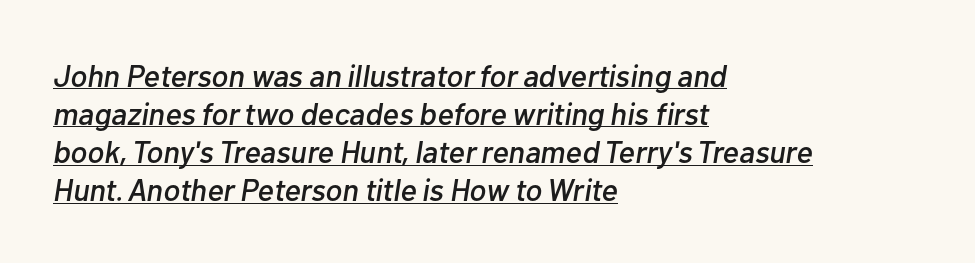
You could not count columns in this text — the font is proportionally spaced. Underlining? Definitely there. Line beginnings align vertically; line endings do not. What stands out about the letter spacing? Nothing — it is the standard amount. The text carries the slant typical of an italic or oblique font.
